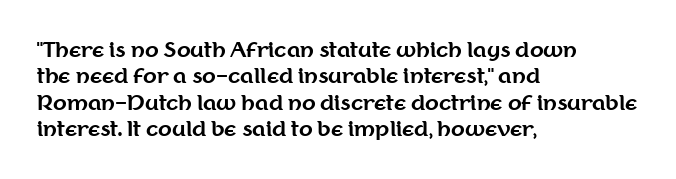
{"italic": "no", "bold": "yes", "underline": "no", "align": "left", "line_spacing": "normal", "line_spacing_ratio": 1.32, "letter_spacing": "normal", "letter_spacing_em": 0.0, "glyph_px": 20}
